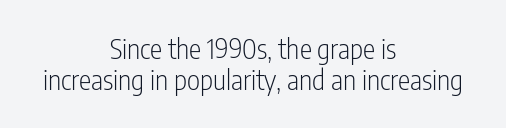
Q: Is the text bold? A: No.
Q: Is the text italic (slanted)? A: No, it is upright.
Q: Is the typeface a serif or a sans-serif typeface? A: Sans-serif.
Q: Is the text underlined? A: No.
Q: How is the paragraph aligned? A: Centered.
Q: Is the spacing between letters normal or unusually wide? A: Normal.
Q: Is the spacing between lines tight, normal or loose? A: Tight.
Q: Width (condensed, normal, or wide)? A: Condensed.
Q: Stroke contrast? A: Low.
Q: x-height? A: Medium.
Q: Monospaced? A: No.
